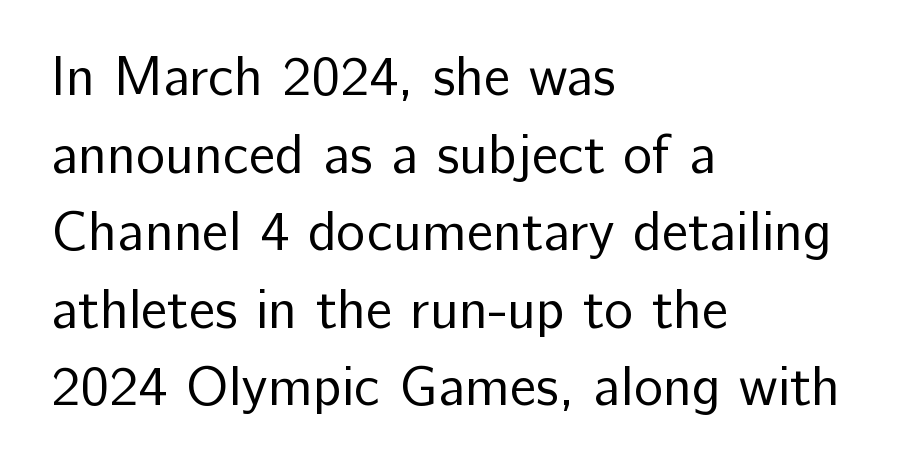
The image shows 55 px regular-weight sans-serif type, upright; set left-aligned, normal line spacing (1.41x), normal letter spacing, not underlined; low stroke contrast and a medium x-height.
